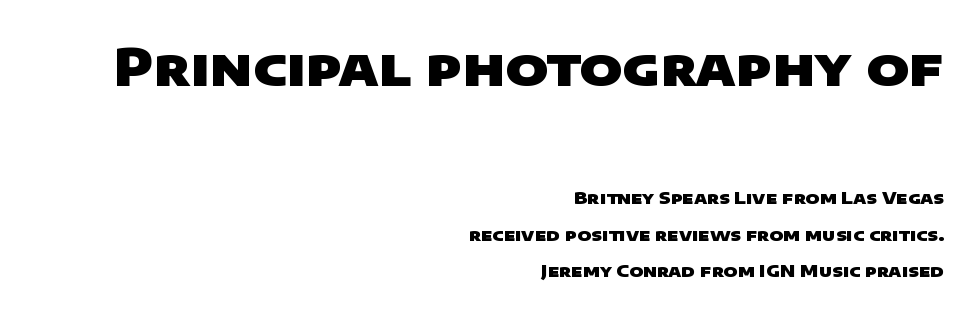
{"serif": "no", "bold": "yes", "weight": "heavy", "width": "wide", "stroke_contrast": "low", "x_height": "large", "monospaced": "no", "underline": "no", "align": "right", "line_spacing": "loose", "line_spacing_ratio": 2.16, "letter_spacing": "normal", "letter_spacing_em": 0.0, "larger_block": "first", "size_ratio": 3.06, "glyph_px": 52}
